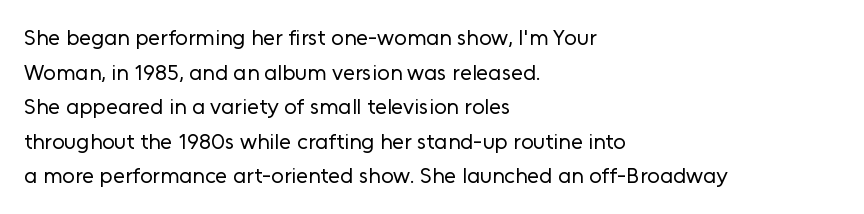
The image shows 22 px text type, upright; set left-aligned, normal line spacing (1.57x), normal letter spacing, not underlined.
